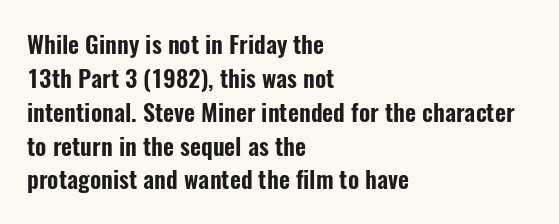
Q: Is the text italic (slanted)? A: No, it is upright.
Q: Is the text underlined? A: No.
Q: How is the paragraph aligned? A: Left-aligned.
Q: Is the spacing between letters normal or unusually wide? A: Normal.
Q: Is the spacing between lines tight, normal or loose? A: Normal.
